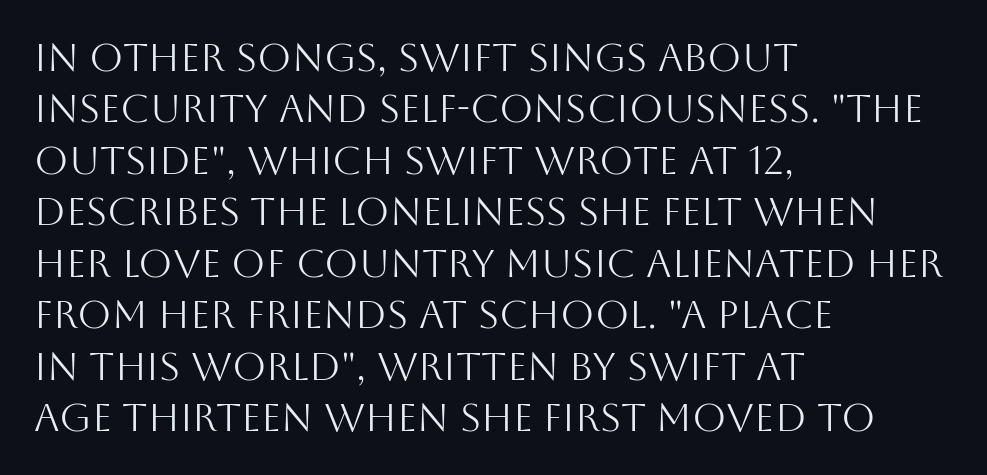
Q: Is the text bold? A: No.
Q: Is the text italic (slanted)? A: No, it is upright.
Q: Is the typeface a serif or a sans-serif typeface? A: Sans-serif.
Q: Is the text underlined? A: No.
Q: How is the paragraph aligned? A: Left-aligned.
Q: Is the spacing between letters normal or unusually wide? A: Normal.
Q: Is the spacing between lines tight, normal or loose? A: Normal.
Q: Width (condensed, normal, or wide)? A: Normal.
Q: Stroke contrast? A: Medium.
Q: x-height? A: Large.
Q: Monospaced? A: No.
